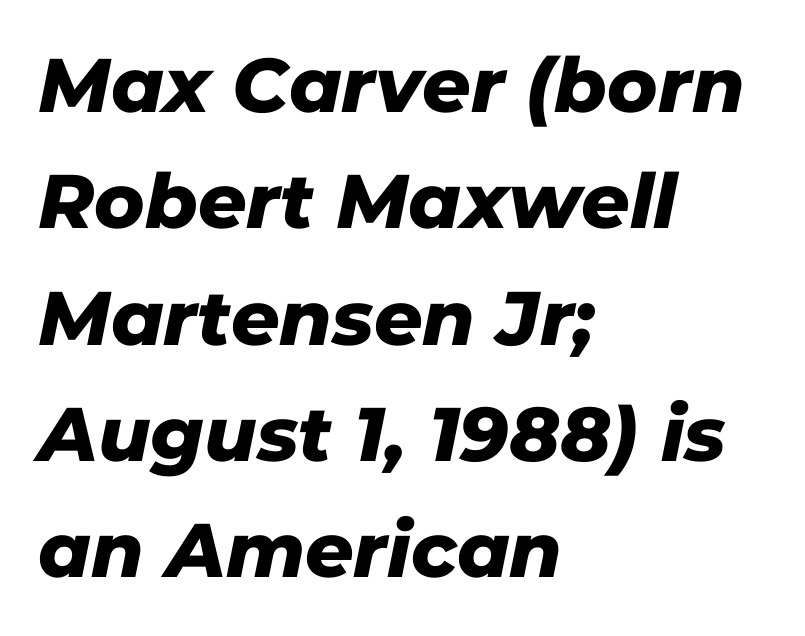
{"serif": "no", "width": "normal", "stroke_contrast": "low", "x_height": "medium", "monospaced": "no", "underline": "no", "align": "left", "line_spacing": "normal", "line_spacing_ratio": 1.53, "letter_spacing": "normal", "letter_spacing_em": 0.0, "glyph_px": 76}
